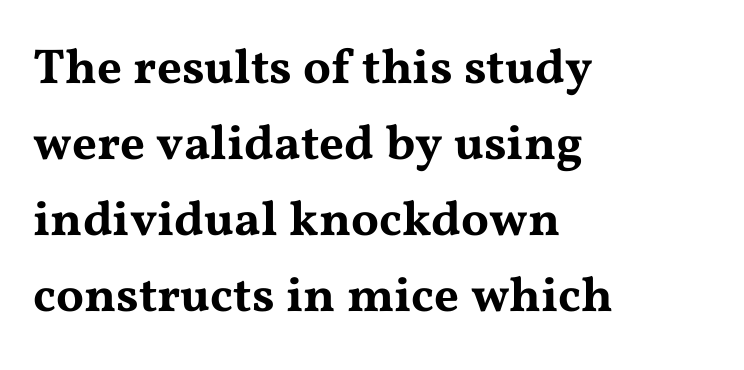
Q: Is the text italic (slanted)? A: No, it is upright.
Q: Is the typeface a serif or a sans-serif typeface? A: Serif.
Q: Is the text underlined? A: No.
Q: How is the paragraph aligned? A: Left-aligned.
Q: Is the spacing between letters normal or unusually wide? A: Normal.
Q: Is the spacing between lines tight, normal or loose? A: Normal.
Q: Width (condensed, normal, or wide)? A: Wide.
Q: Stroke contrast? A: Medium.
Q: x-height? A: Medium.
Q: Monospaced? A: No.
